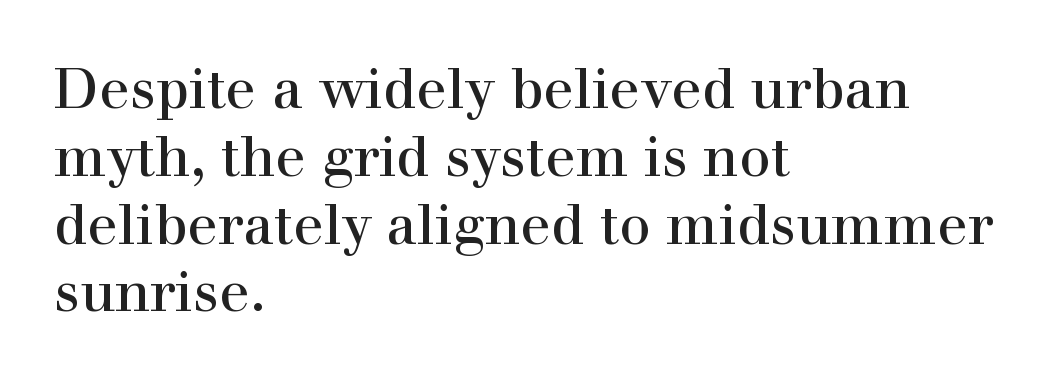
{"serif": "yes", "italic": "no", "width": "normal", "x_height": "medium", "monospaced": "no", "underline": "no", "align": "left", "line_spacing_ratio": 1.21, "letter_spacing": "normal", "letter_spacing_em": 0.0, "glyph_px": 56}
